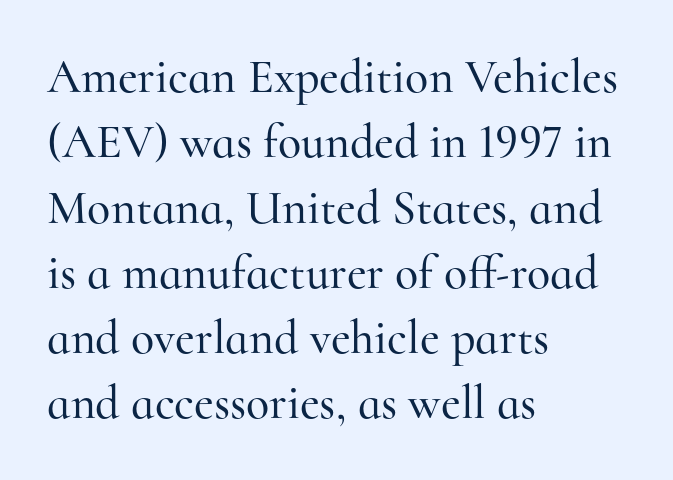
{"serif": "yes", "italic": "no", "width": "normal", "stroke_contrast": "high", "x_height": "small", "monospaced": "no", "underline": "no", "align": "left", "line_spacing": "normal", "line_spacing_ratio": 1.36, "letter_spacing": "normal", "letter_spacing_em": 0.0, "glyph_px": 48}
